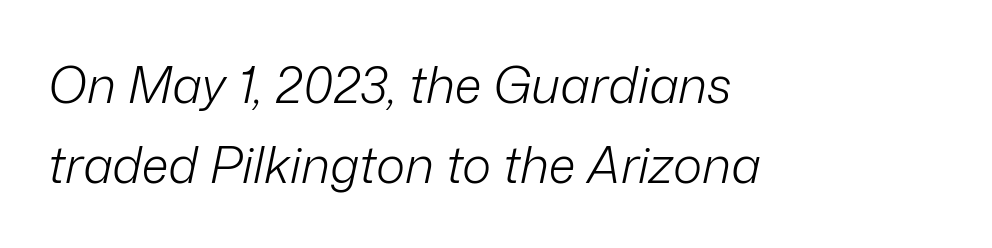
{"italic": "yes", "lean": "right", "slant_degrees": 12, "bold": "no", "weight": "light", "width": "normal", "stroke_contrast": "low", "x_height": "medium", "monospaced": "no", "underline": "no", "align": "left", "line_spacing": "normal", "line_spacing_ratio": 1.61, "letter_spacing": "normal", "letter_spacing_em": 0.0, "glyph_px": 50}
